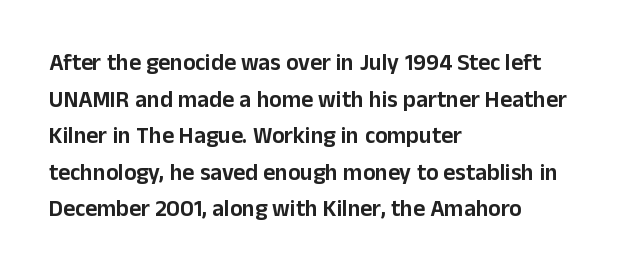
The image shows 23 px text type, upright; set left-aligned, normal line spacing (1.59x), normal letter spacing, not underlined.
